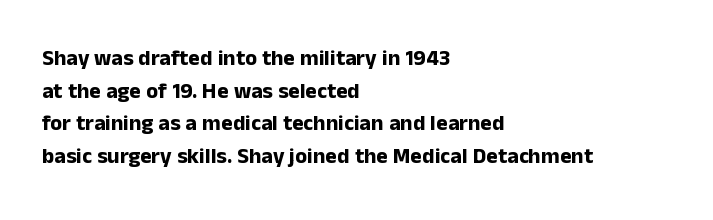
The image shows 22 px bold type, upright; set left-aligned, normal line spacing (1.48x), normal letter spacing, not underlined.
